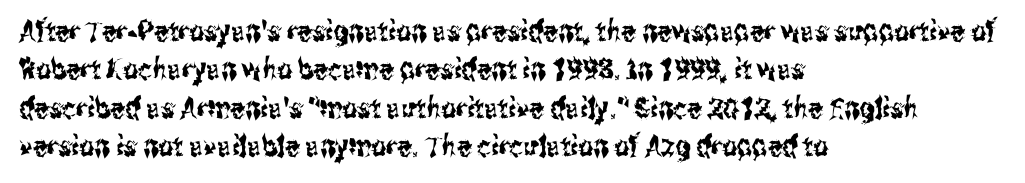
{"serif": "no", "italic": "no", "width": "condensed", "stroke_contrast": "medium", "x_height": "medium", "monospaced": "no", "underline": "no", "align": "left", "line_spacing": "normal", "line_spacing_ratio": 1.32, "letter_spacing": "normal", "letter_spacing_em": 0.0, "glyph_px": 29}
